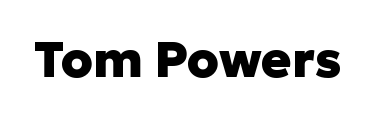
The image shows 50 px heavy sans-serif type, upright; set normal letter spacing, not underlined; low stroke contrast and a medium x-height.
